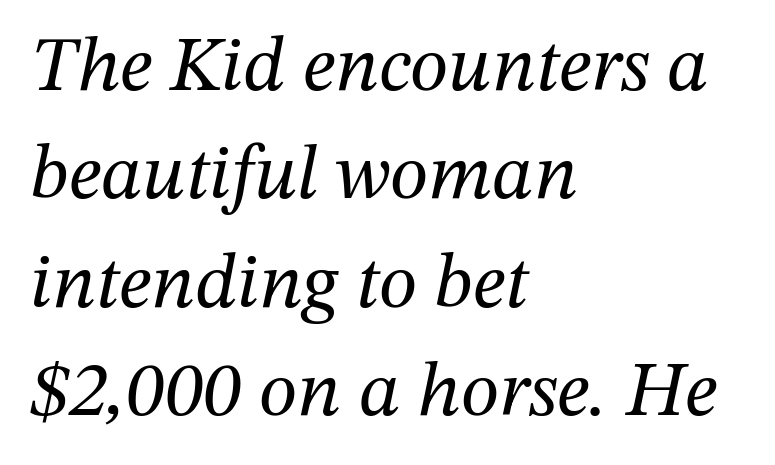
Notice how the stems are inclined rather than vertical — that's the hallmark of italics. The ragged edge is on the right, which tells us the setting is flush left. The typesetting does not lean heavy: it is not bold. In terms of leading, this rendering sits right in the middle. Do the characters align in a grid? No, the font is proportional.
